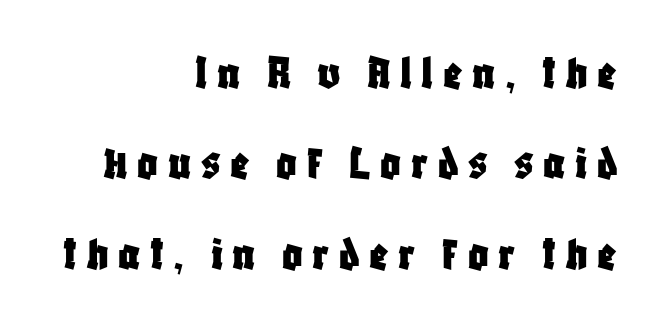
The image shows 50 px condensed sans-serif type, upright; set right-aligned, line spacing 1.81x, not underlined; low stroke contrast and a large x-height.
